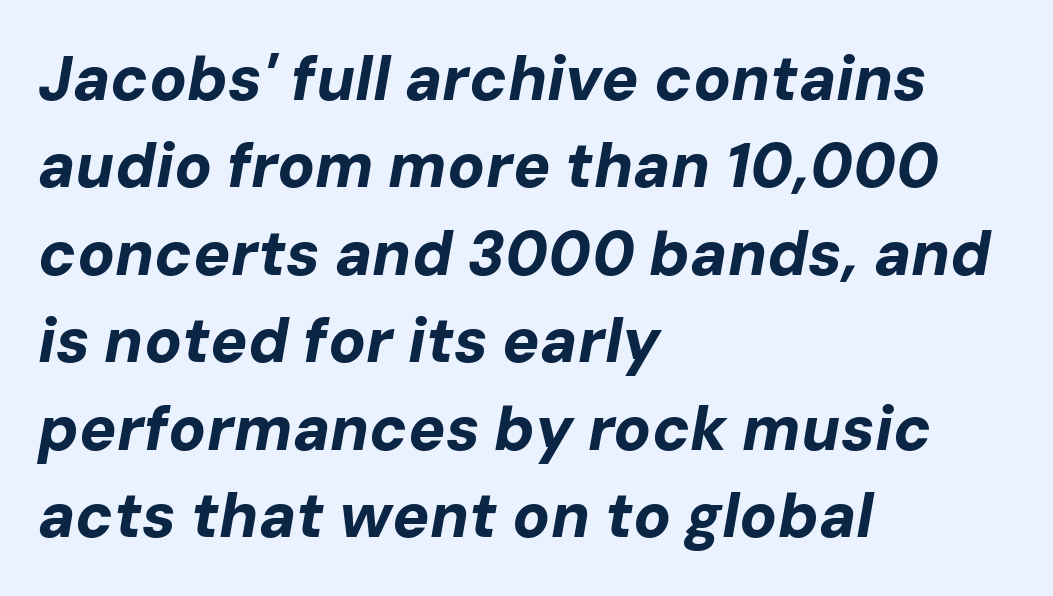
{"italic": "yes", "lean": "right", "slant_degrees": 10, "bold": "yes", "weight": "bold", "width": "normal", "stroke_contrast": "low", "x_height": "medium", "monospaced": "no", "underline": "no", "align": "left", "line_spacing": "normal", "line_spacing_ratio": 1.41, "letter_spacing": "normal", "letter_spacing_em": 0.0, "glyph_px": 62}
